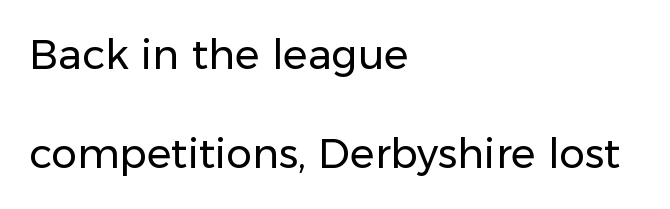
Q: Is the text bold? A: No.
Q: Is the text italic (slanted)? A: No, it is upright.
Q: Is the typeface a serif or a sans-serif typeface? A: Sans-serif.
Q: Is the text underlined? A: No.
Q: How is the paragraph aligned? A: Left-aligned.
Q: Is the spacing between letters normal or unusually wide? A: Normal.
Q: Is the spacing between lines tight, normal or loose? A: Loose.
Q: Width (condensed, normal, or wide)? A: Normal.
Q: Stroke contrast? A: Low.
Q: x-height? A: Medium.
Q: Monospaced? A: No.
